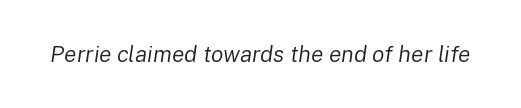
{"italic": "yes", "lean": "right", "slant_degrees": 8, "bold": "no", "underline": "no", "letter_spacing": "normal", "letter_spacing_em": 0.0, "glyph_px": 23}
